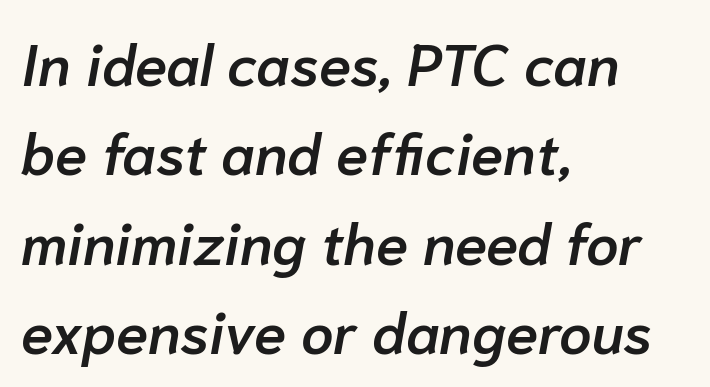
The line-height multiplier appears to be the usual default. Typesetter's note: demi weight, one step under bold. The rendering uses natural spacing where letterforms have individual widths. Rendered with sloped, italic letterforms. This rendering features lettering with no underline.
